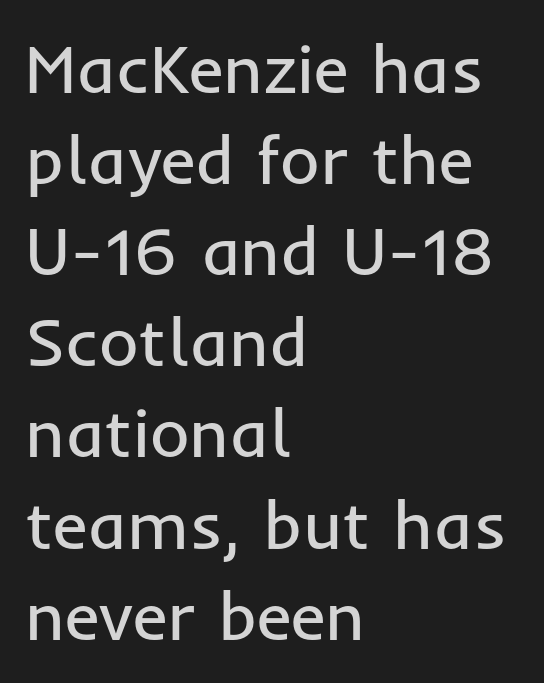
The image shows 68 px regular-weight sans-serif type, upright; set left-aligned, normal line spacing (1.34x), normal letter spacing, not underlined; low stroke contrast and a medium x-height.
